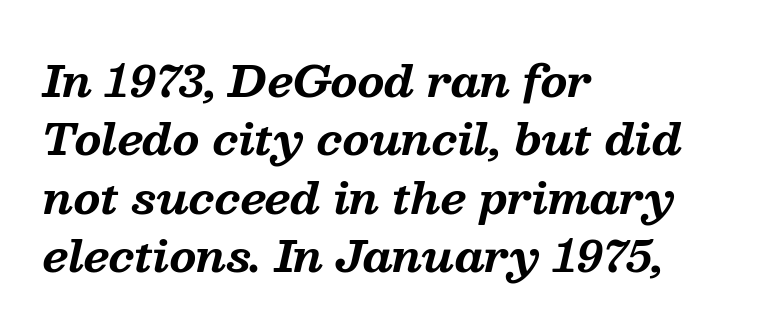
{"serif": "yes", "italic": "yes", "lean": "right", "slant_degrees": 13, "bold": "yes", "weight": "bold", "width": "normal", "stroke_contrast": "medium", "x_height": "medium", "monospaced": "no", "underline": "no", "align": "left", "line_spacing": "normal", "line_spacing_ratio": 1.36, "letter_spacing": "normal", "letter_spacing_em": 0.0, "glyph_px": 43}
